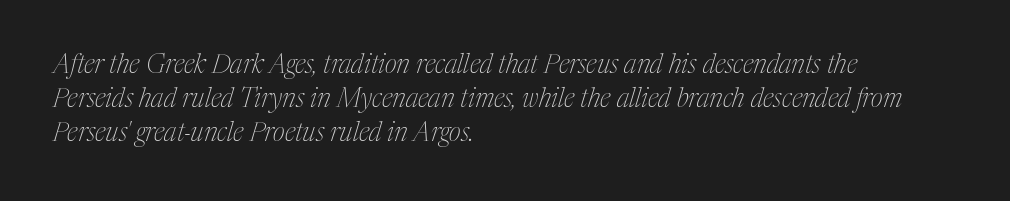
These lines stack with their left ends in a neat column. Standard letterfit; no display-style spreading of the glyphs. Honestly, the row spacing looks completely unremarkable. Nobody drew a line under any word here.
